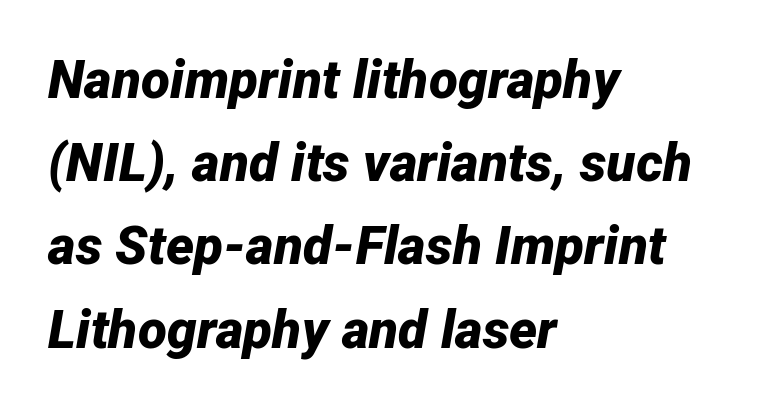
Type without underlining. This is heavy type, rendered in bold. Summary of vertical rhythm: regular, with standard interline spacing. These lines are rendered in a variable-pitch font. The text carries the slant typical of an italic or oblique font. The ragged edge is on the right, which tells us the setting is flush left.
